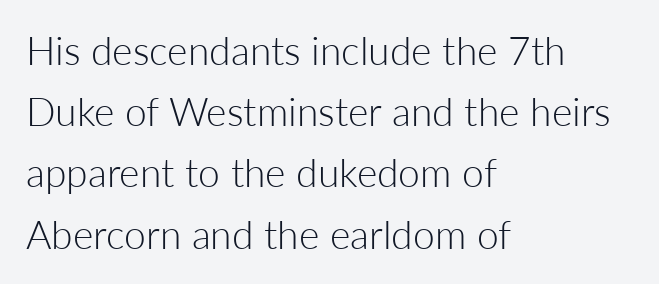
The image shows 39 px light sans-serif type, upright; set left-aligned, normal line spacing (1.57x), normal letter spacing, not underlined; low stroke contrast and a medium x-height.
